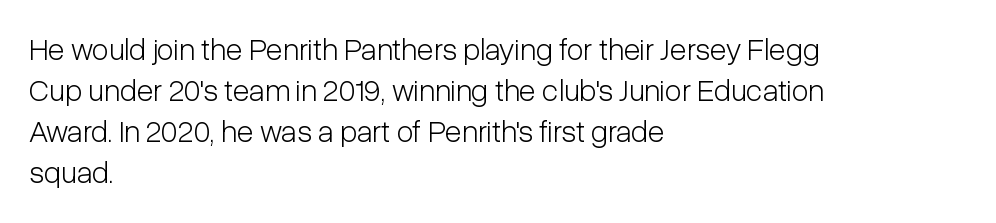
The image shows 31 px light, condensed sans-serif type, upright; set left-aligned, normal line spacing (1.32x), normal letter spacing, not underlined; low stroke contrast and a medium x-height.
